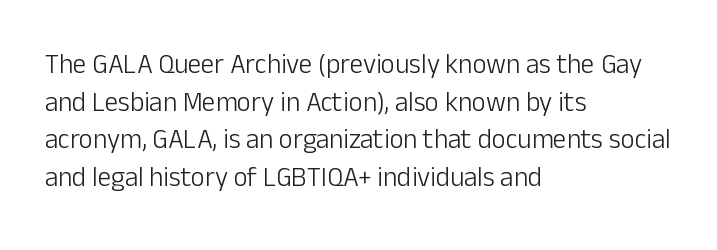
{"italic": "no", "bold": "no", "underline": "no", "align": "left", "line_spacing": "normal", "line_spacing_ratio": 1.39, "letter_spacing": "normal", "letter_spacing_em": 0.0, "glyph_px": 27}
